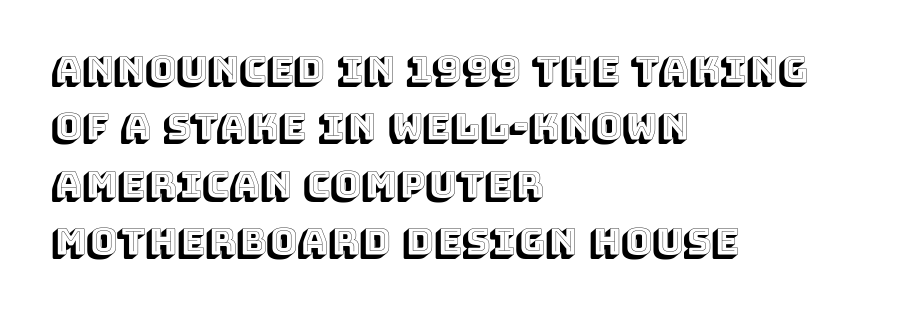
{"italic": "no", "width": "normal", "x_height": "large", "monospaced": "no", "underline": "no", "align": "left", "line_spacing": "normal", "line_spacing_ratio": 1.55, "letter_spacing": "normal", "letter_spacing_em": 0.0, "glyph_px": 37}
